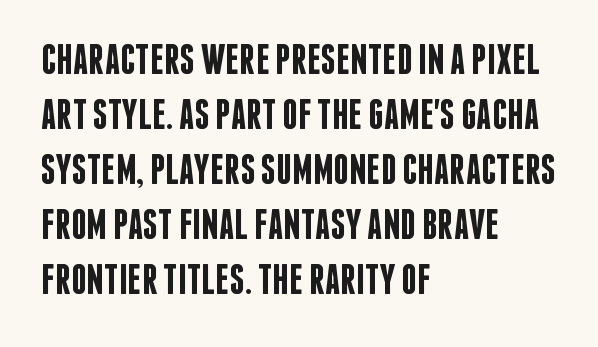
Q: Is the text bold? A: Semi-bold.
Q: Is the text italic (slanted)? A: No, it is upright.
Q: Is the typeface a serif or a sans-serif typeface? A: Sans-serif.
Q: Is the text underlined? A: No.
Q: How is the paragraph aligned? A: Left-aligned.
Q: Is the spacing between letters normal or unusually wide? A: Normal.
Q: Is the spacing between lines tight, normal or loose? A: Normal.
Q: Width (condensed, normal, or wide)? A: Condensed.
Q: Stroke contrast? A: Low.
Q: x-height? A: Large.
Q: Monospaced? A: No.
